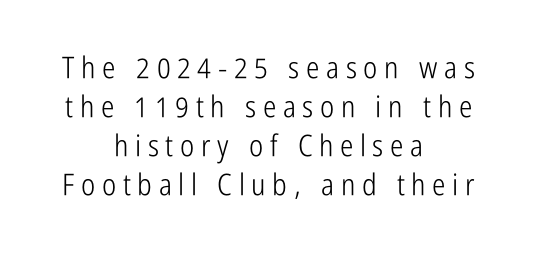
Q: Is the text bold? A: No.
Q: Is the text italic (slanted)? A: No, it is upright.
Q: Is the typeface a serif or a sans-serif typeface? A: Sans-serif.
Q: Is the text underlined? A: No.
Q: How is the paragraph aligned? A: Centered.
Q: Is the spacing between letters normal or unusually wide? A: Unusually wide.
Q: Is the spacing between lines tight, normal or loose? A: Normal.
Q: Width (condensed, normal, or wide)? A: Condensed.
Q: Stroke contrast? A: Low.
Q: x-height? A: Medium.
Q: Monospaced? A: No.
